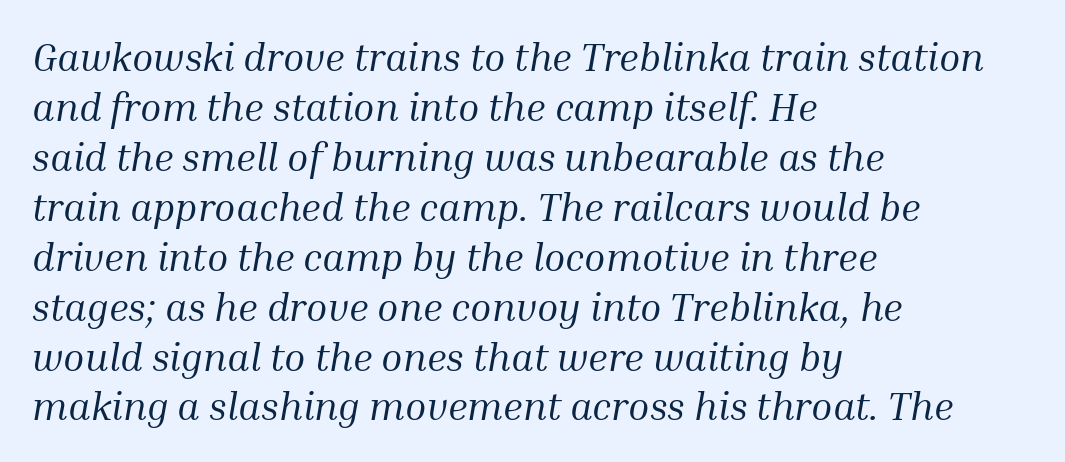
Q: Is the text bold? A: No.
Q: Is the text italic (slanted)? A: Yes, it leans right by about 10 degrees.
Q: Is the typeface a serif or a sans-serif typeface? A: Serif.
Q: Is the text underlined? A: No.
Q: How is the paragraph aligned? A: Left-aligned.
Q: Is the spacing between letters normal or unusually wide? A: Normal.
Q: Is the spacing between lines tight, normal or loose? A: Normal.
Q: Width (condensed, normal, or wide)? A: Normal.
Q: Stroke contrast? A: Medium.
Q: x-height? A: Medium.
Q: Monospaced? A: No.
